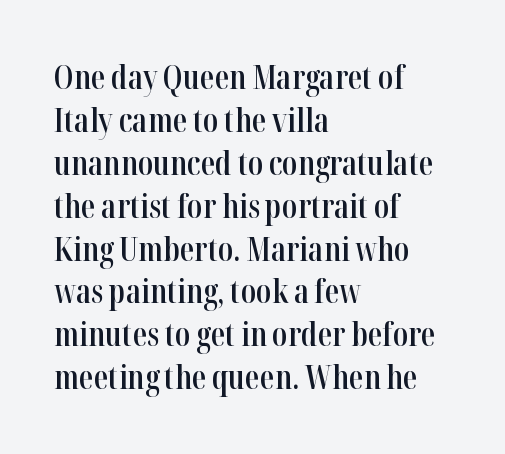
Q: Is the text bold? A: Semi-bold.
Q: Is the text italic (slanted)? A: No, it is upright.
Q: Is the typeface a serif or a sans-serif typeface? A: Serif.
Q: Is the text underlined? A: No.
Q: How is the paragraph aligned? A: Left-aligned.
Q: Is the spacing between letters normal or unusually wide? A: Normal.
Q: Is the spacing between lines tight, normal or loose? A: Normal.
Q: Width (condensed, normal, or wide)? A: Condensed.
Q: Stroke contrast? A: High.
Q: x-height? A: Medium.
Q: Monospaced? A: No.
